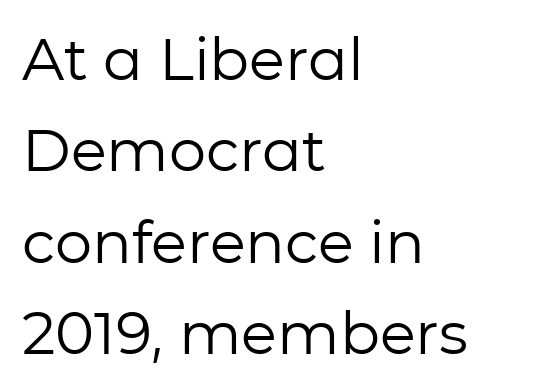
In terms of letterform style, serifs are entirely absent. Every character sits straight up, as roman type does. The tracking reads as untouched default to a designer's eye. Is the type heavy? It reads as light-to-regular instead. Do the characters align in a grid? No, the font is proportional. The lines in this sample share a left origin and differ only in where they stop.
